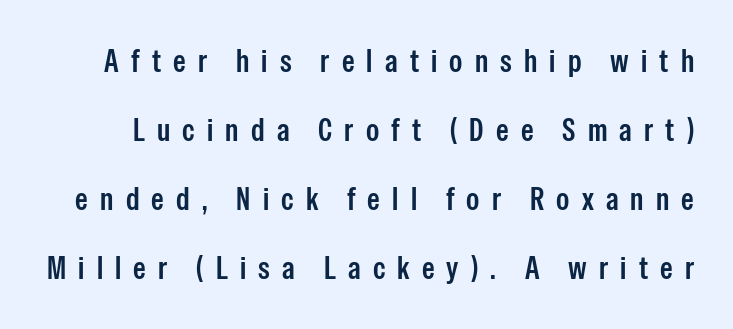
The image shows 32 px semibold, condensed sans-serif type, upright; set loose line spacing (2.16x), unusually wide letter spacing (+0.38 em), not underlined; low stroke contrast and a medium x-height.
